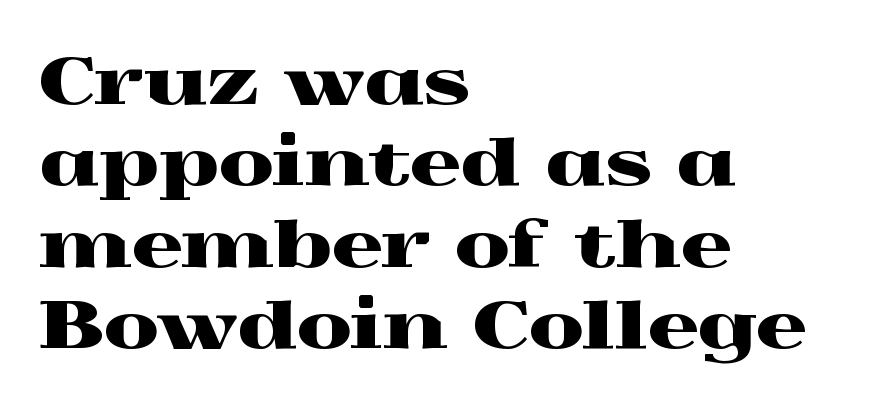
The image shows 63 px wide serif type, upright; set left-aligned, normal line spacing (1.29x), normal letter spacing, not underlined; a medium x-height.
